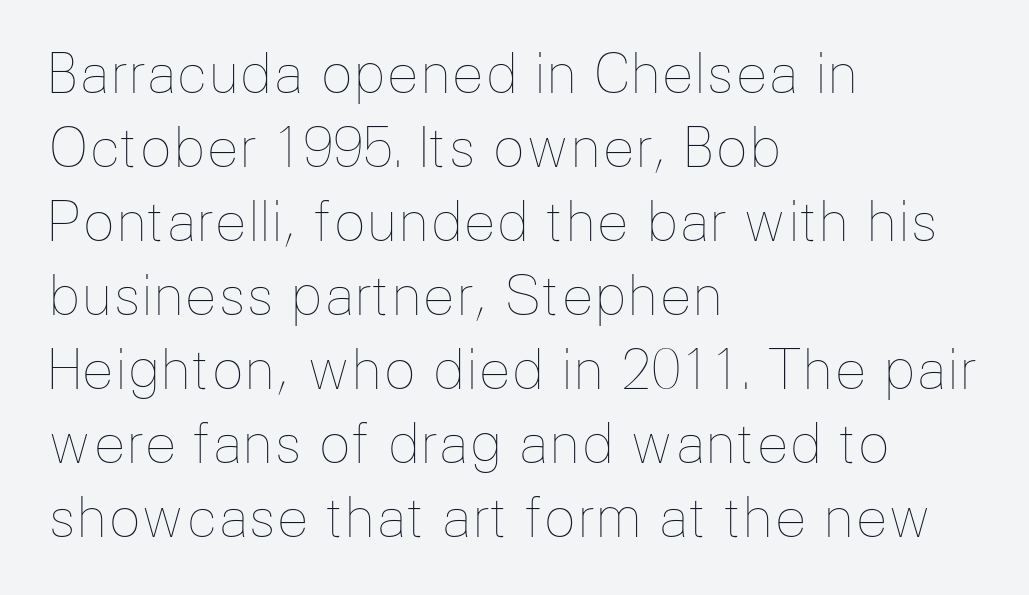
Q: Is the text bold? A: No.
Q: Is the text italic (slanted)? A: No, it is upright.
Q: Is the text underlined? A: No.
Q: How is the paragraph aligned? A: Left-aligned.
Q: Is the spacing between letters normal or unusually wide? A: Normal.
Q: Is the spacing between lines tight, normal or loose? A: Normal.
Q: Width (condensed, normal, or wide)? A: Normal.
Q: Stroke contrast? A: Low.
Q: x-height? A: Medium.
Q: Monospaced? A: No.
